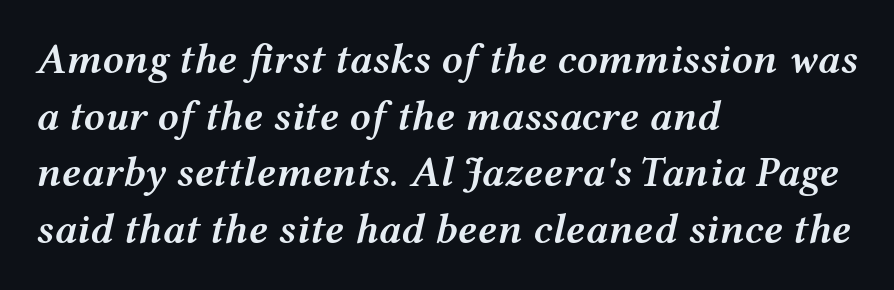
{"italic": "yes", "lean": "right", "slant_degrees": 12, "bold": "semi", "weight": "semibold", "width": "wide", "stroke_contrast": "medium", "x_height": "medium", "monospaced": "no", "underline": "no", "align": "left", "line_spacing": "normal", "line_spacing_ratio": 1.35, "letter_spacing": "normal", "letter_spacing_em": 0.0, "glyph_px": 42}
